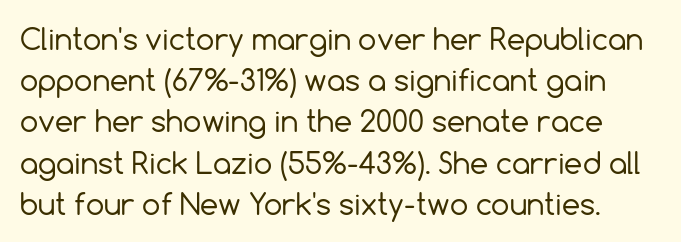
The letterforms sit at book weight or below. Only glyphs here, with clear space below each row. Honestly, the letter spacing is just normal — you wouldn't notice it. These lines are rendered in a variable-pitch font. A typesetter would mark this as roman, not italic.
